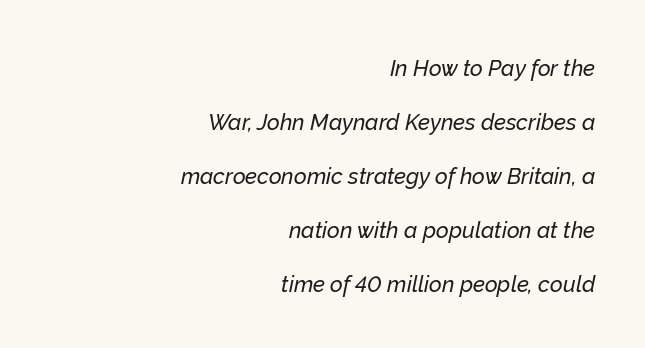
Q: Is the text italic (slanted)? A: Yes, it leans right by about 12 degrees.
Q: Is the text underlined? A: No.
Q: How is the paragraph aligned? A: Right-aligned.
Q: Is the spacing between letters normal or unusually wide? A: Normal.
Q: Is the spacing between lines tight, normal or loose? A: Loose.
